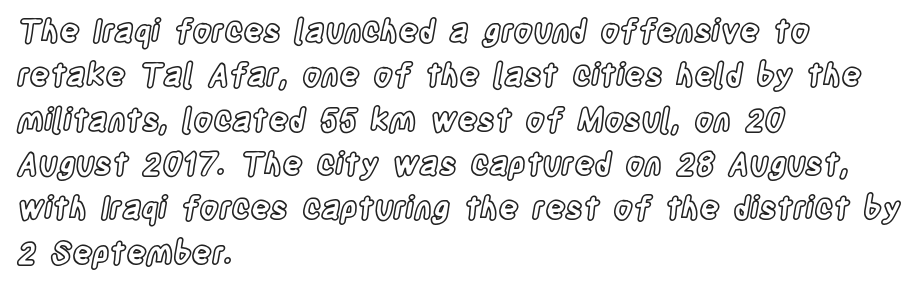
{"width": "condensed", "x_height": "large", "monospaced": "no", "underline": "no", "align": "left", "line_spacing": "normal", "line_spacing_ratio": 1.43, "letter_spacing": "normal", "letter_spacing_em": 0.0, "glyph_px": 31}
